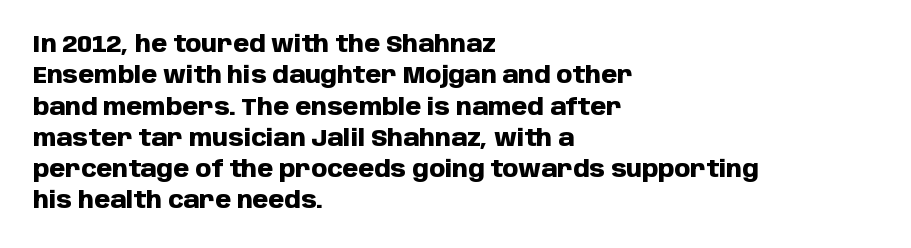
{"italic": "no", "bold": "yes", "underline": "no", "align": "left", "line_spacing": "normal", "line_spacing_ratio": 1.36, "letter_spacing": "normal", "letter_spacing_em": 0.0, "glyph_px": 23}
